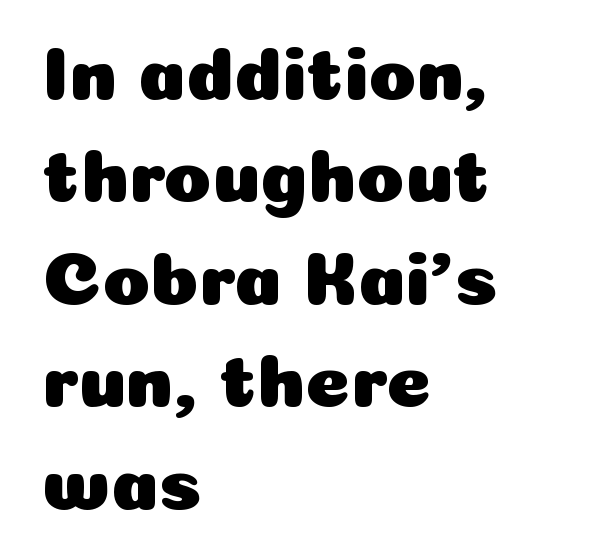
{"serif": "no", "italic": "no", "width": "normal", "stroke_contrast": "low", "x_height": "medium", "monospaced": "no", "underline": "no", "align": "left", "line_spacing": "normal", "line_spacing_ratio": 1.33, "letter_spacing": "normal", "letter_spacing_em": 0.0, "glyph_px": 77}
